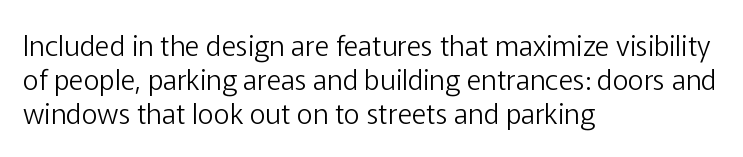
Q: Is the text bold? A: No.
Q: Is the text italic (slanted)? A: No, it is upright.
Q: Is the typeface a serif or a sans-serif typeface? A: Sans-serif.
Q: Is the text underlined? A: No.
Q: How is the paragraph aligned? A: Left-aligned.
Q: Is the spacing between letters normal or unusually wide? A: Normal.
Q: Width (condensed, normal, or wide)? A: Normal.
Q: Stroke contrast? A: Low.
Q: x-height? A: Medium.
Q: Monospaced? A: No.
